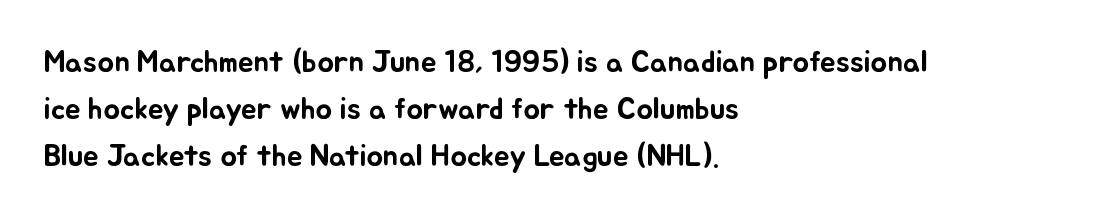
Q: Is the text italic (slanted)? A: No, it is upright.
Q: Is the text underlined? A: No.
Q: How is the paragraph aligned? A: Left-aligned.
Q: Is the spacing between letters normal or unusually wide? A: Normal.
Q: Is the spacing between lines tight, normal or loose? A: Normal.
Q: Width (condensed, normal, or wide)? A: Normal.
Q: Stroke contrast? A: Low.
Q: x-height? A: Small.
Q: Monospaced? A: No.
